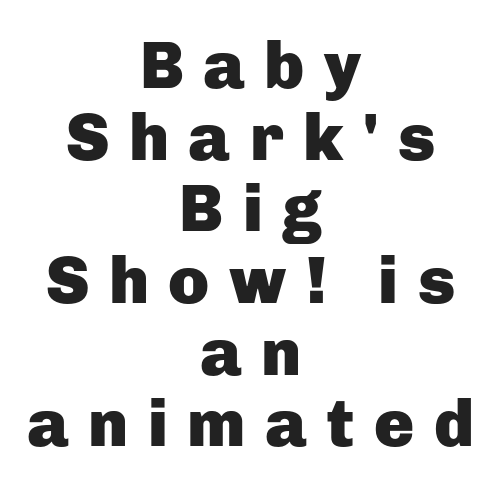
Plain, unruled lines of type. A typesetter would label this face a sans. The line texture is sparse and dotted thanks to wide tracking. How heavy is the stroke? Heavy — this is a bold. Note the varied advance widths — an 'i' is clearly narrower than an 'm'. Both edges are ragged and mirror each other, which tells us the setting is centered.
